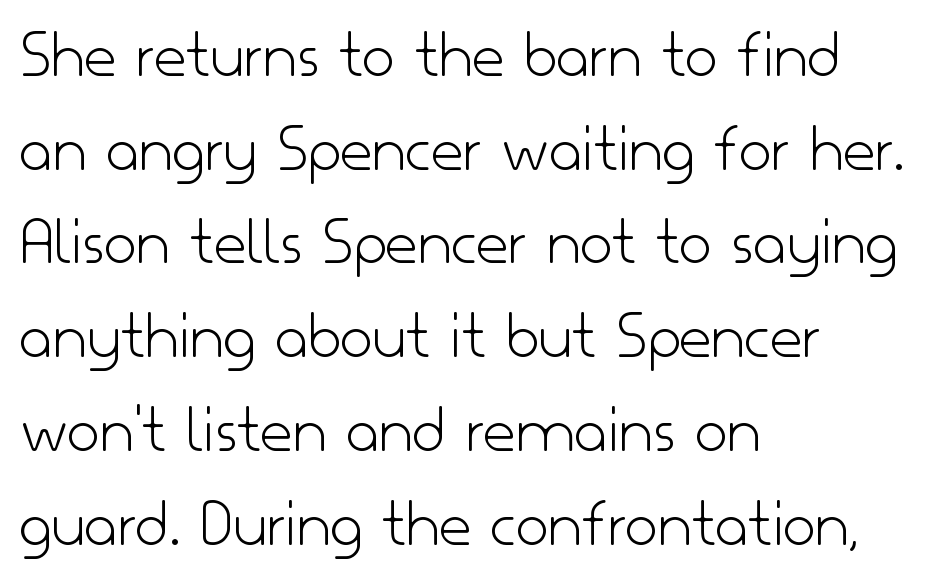
{"serif": "no", "italic": "no", "bold": "no", "weight": "light", "width": "normal", "stroke_contrast": "low", "x_height": "small", "monospaced": "no", "underline": "no", "align": "left", "line_spacing": "normal", "line_spacing_ratio": 1.32, "letter_spacing": "normal", "letter_spacing_em": 0.0, "glyph_px": 71}
